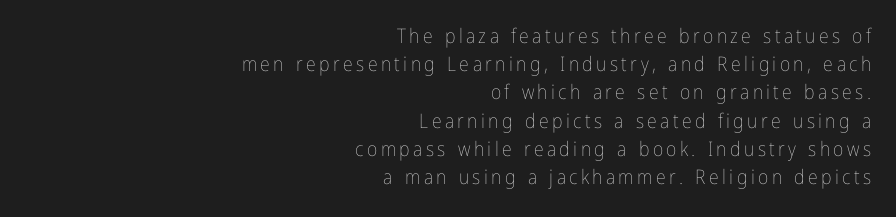
{"italic": "no", "bold": "no", "underline": "no", "align": "right", "line_spacing": "normal", "line_spacing_ratio": 1.41, "glyph_px": 20}
